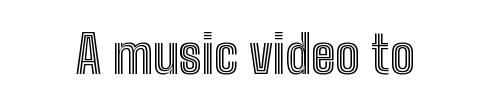
Q: Is the text italic (slanted)? A: No, it is upright.
Q: Is the text underlined? A: No.
Q: Is the spacing between letters normal or unusually wide? A: Normal.
Q: Width (condensed, normal, or wide)? A: Condensed.
Q: x-height? A: Medium.
Q: Monospaced? A: No.
